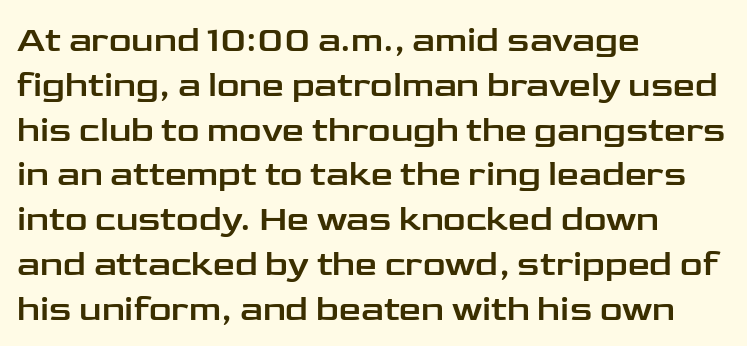
Q: Is the text italic (slanted)? A: No, it is upright.
Q: Is the typeface a serif or a sans-serif typeface? A: Sans-serif.
Q: Is the text underlined? A: No.
Q: How is the paragraph aligned? A: Left-aligned.
Q: Is the spacing between letters normal or unusually wide? A: Normal.
Q: Is the spacing between lines tight, normal or loose? A: Normal.
Q: Width (condensed, normal, or wide)? A: Wide.
Q: Stroke contrast? A: Low.
Q: x-height? A: Medium.
Q: Monospaced? A: No.
